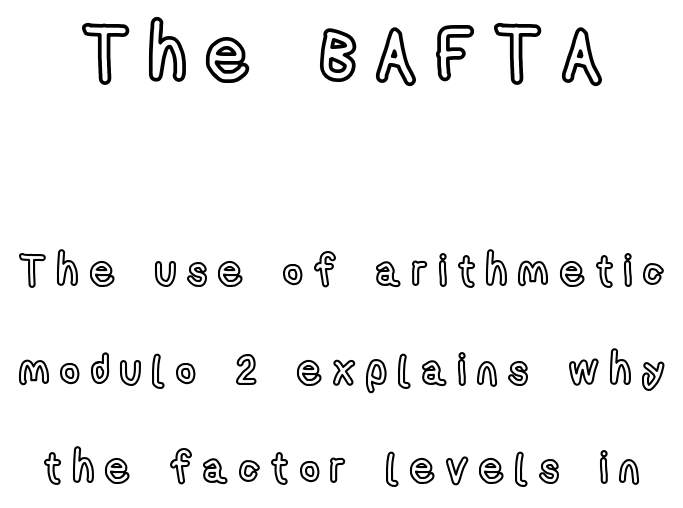
{"italic": "no", "width": "condensed", "x_height": "medium", "monospaced": "no", "underline": "no", "line_spacing": "loose", "line_spacing_ratio": 2.34, "letter_spacing": "wide", "letter_spacing_em": 0.27, "larger_block": "first", "size_ratio": 1.76, "glyph_px": 74}
